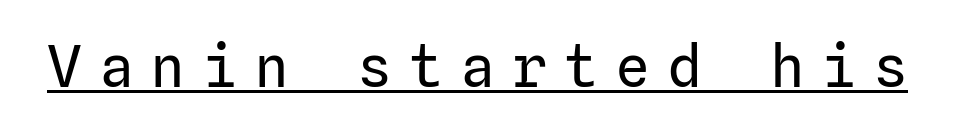
The image shows 58 px regular-weight sans-serif type, upright; set unusually wide letter spacing (+0.29 em), underlined; low stroke contrast and a medium x-height.
